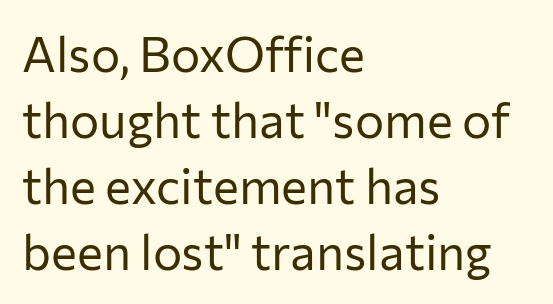
The image shows 49 px regular-weight sans-serif type, upright; set left-aligned, normal line spacing (1.35x), normal letter spacing, not underlined; low stroke contrast and a medium x-height.
